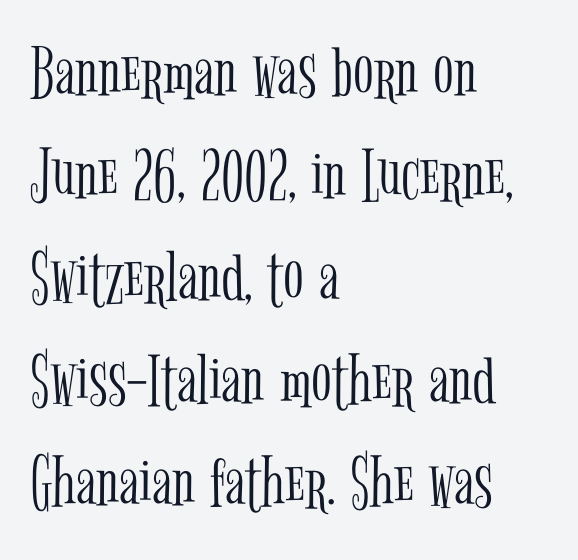
The image shows 76 px light, condensed serif type, upright; set left-aligned, normal line spacing (1.35x), normal letter spacing, not underlined; low stroke contrast and a medium x-height.
